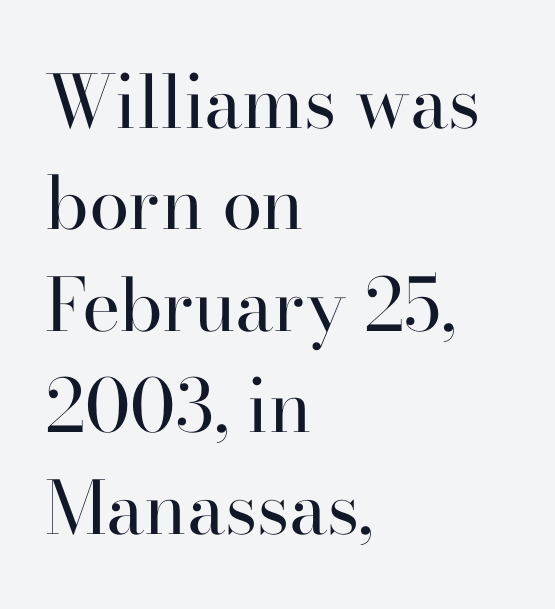
{"serif": "yes", "italic": "no", "bold": "no", "weight": "regular", "width": "normal", "stroke_contrast": "high", "x_height": "small", "monospaced": "no", "underline": "no", "align": "left", "line_spacing": "normal", "line_spacing_ratio": 1.39, "letter_spacing": "normal", "letter_spacing_em": 0.0, "glyph_px": 73}
